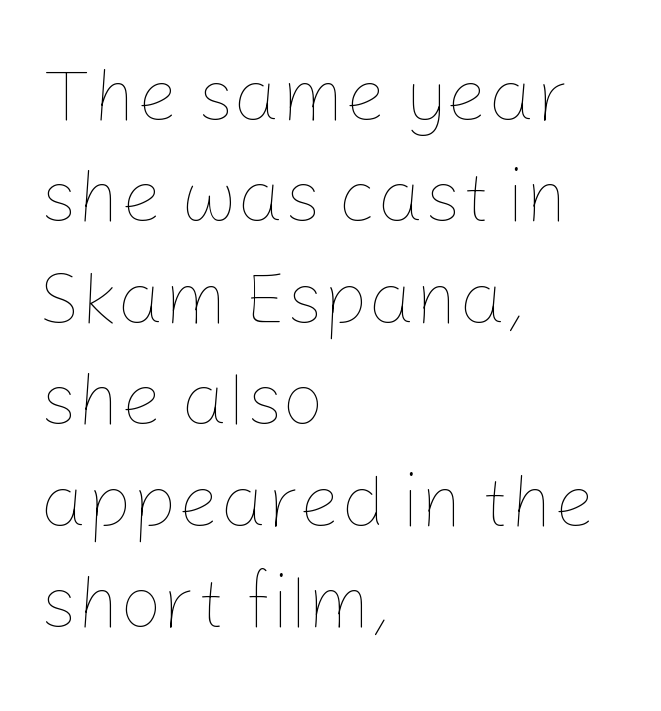
Anything drawn beneath the words? Only blank space. Weight class: somewhere from thin through regular. Interline gaps are of average width in this sample. Left-aligned paragraph, ragged on the right. Proportional: the letters do not fall into vertical columns. Ordinary non-slanted type is in use.
